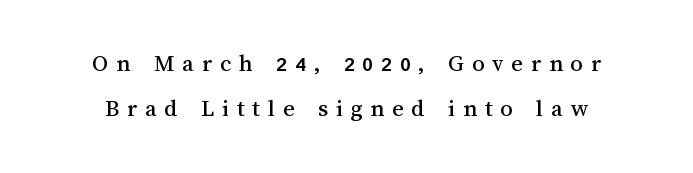
{"italic": "no", "underline": "no", "line_spacing_ratio": 1.82, "letter_spacing": "wide", "letter_spacing_em": 0.31, "glyph_px": 25}
